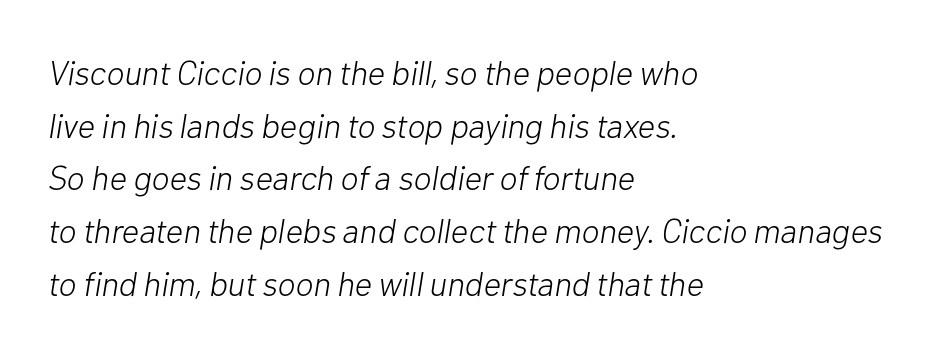
Q: Is the text bold? A: No.
Q: Is the text italic (slanted)? A: Yes, it leans right by about 10 degrees.
Q: Is the text underlined? A: No.
Q: How is the paragraph aligned? A: Left-aligned.
Q: Is the spacing between letters normal or unusually wide? A: Normal.
Q: Is the spacing between lines tight, normal or loose? A: Normal.
Q: Width (condensed, normal, or wide)? A: Normal.
Q: Stroke contrast? A: Low.
Q: x-height? A: Medium.
Q: Monospaced? A: No.
